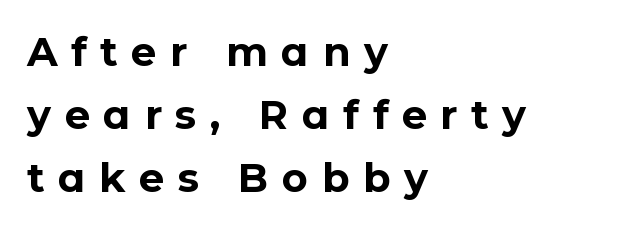
{"serif": "no", "italic": "no", "bold": "yes", "weight": "bold", "width": "normal", "stroke_contrast": "low", "x_height": "medium", "monospaced": "no", "underline": "no", "align": "left", "line_spacing": "normal", "line_spacing_ratio": 1.58, "letter_spacing": "wide", "letter_spacing_em": 0.34, "glyph_px": 40}
